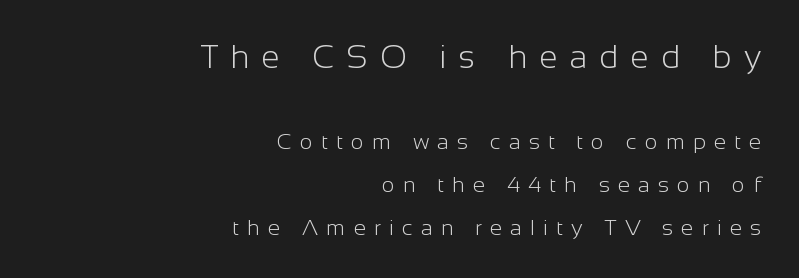
What stands out about the letter spacing? Its width — letters are far apart. Descenders are the only things crossing below the line. The characters display no serif detailing; their extremities are plain. Varying glyph widths throughout — classic text-font behaviour.
